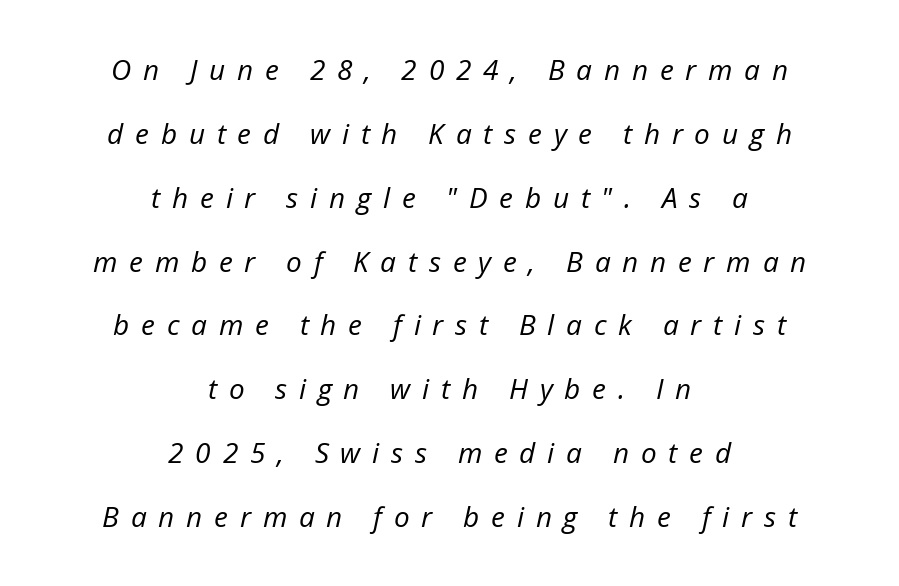
The image shows 28 px regular-weight type, italic (leaning right); set centered, loose line spacing (2.28x), unusually wide letter spacing (+0.42 em), not underlined; low stroke contrast and a medium x-height.
